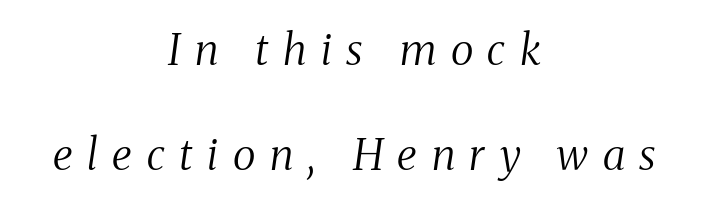
The image shows 43 px regular-weight, condensed serif type, italic (leaning right); set centered, loose line spacing (2.45x), unusually wide letter spacing (+0.34 em), not underlined; medium stroke contrast and a medium x-height.
